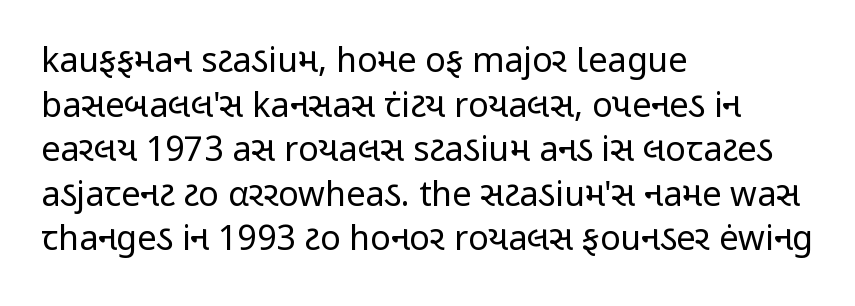
Q: Is the text bold? A: No.
Q: Is the text italic (slanted)? A: No, it is upright.
Q: Is the typeface a serif or a sans-serif typeface? A: Sans-serif.
Q: Is the text underlined? A: No.
Q: How is the paragraph aligned? A: Left-aligned.
Q: Is the spacing between letters normal or unusually wide? A: Normal.
Q: Is the spacing between lines tight, normal or loose? A: Normal.
Q: Width (condensed, normal, or wide)? A: Condensed.
Q: Stroke contrast? A: Low.
Q: x-height? A: Medium.
Q: Monospaced? A: No.
